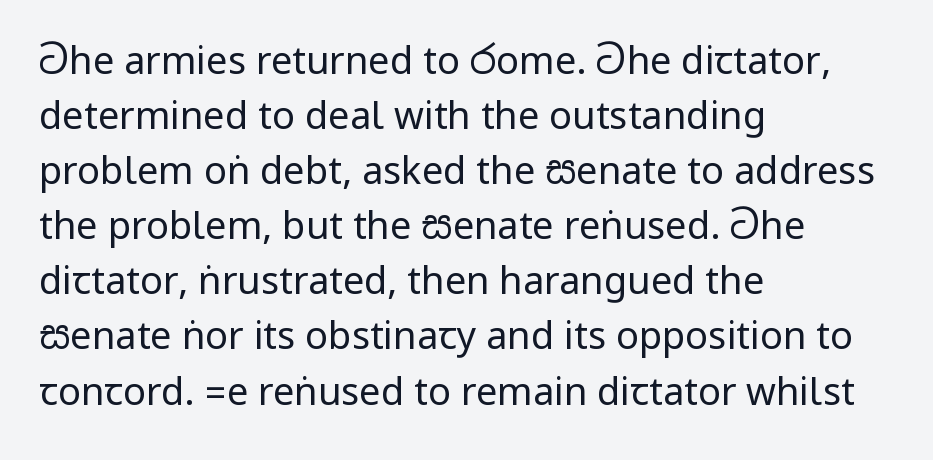
The image shows 38 px regular-weight, condensed sans-serif type, upright; set left-aligned, normal line spacing (1.45x), normal letter spacing, not underlined; low stroke contrast.
